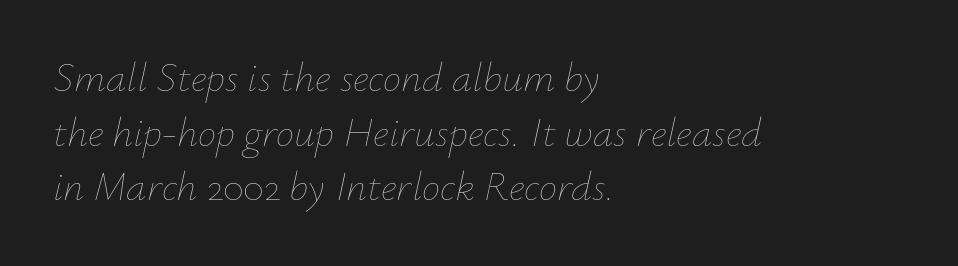
Q: Is the text bold? A: No.
Q: Is the text italic (slanted)? A: Yes, it leans right by about 12 degrees.
Q: Is the text underlined? A: No.
Q: How is the paragraph aligned? A: Left-aligned.
Q: Is the spacing between letters normal or unusually wide? A: Normal.
Q: Is the spacing between lines tight, normal or loose? A: Normal.
Q: Width (condensed, normal, or wide)? A: Normal.
Q: Stroke contrast? A: Low.
Q: x-height? A: Small.
Q: Monospaced? A: No.
